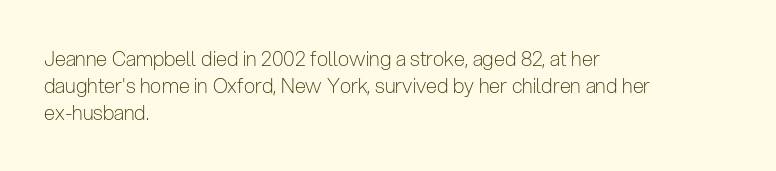
The image shows 20 px text type, upright; set left-aligned, normal line spacing (1.34x), normal letter spacing, not underlined.
